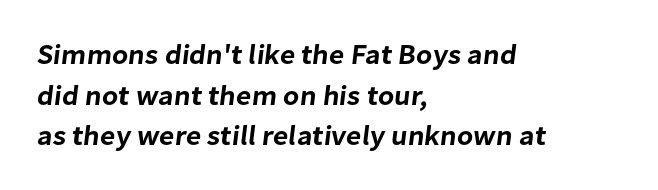
{"serif": "no", "width": "normal", "stroke_contrast": "low", "x_height": "medium", "monospaced": "no", "underline": "no", "align": "left", "line_spacing": "normal", "line_spacing_ratio": 1.45, "letter_spacing": "normal", "letter_spacing_em": 0.0, "glyph_px": 28}
